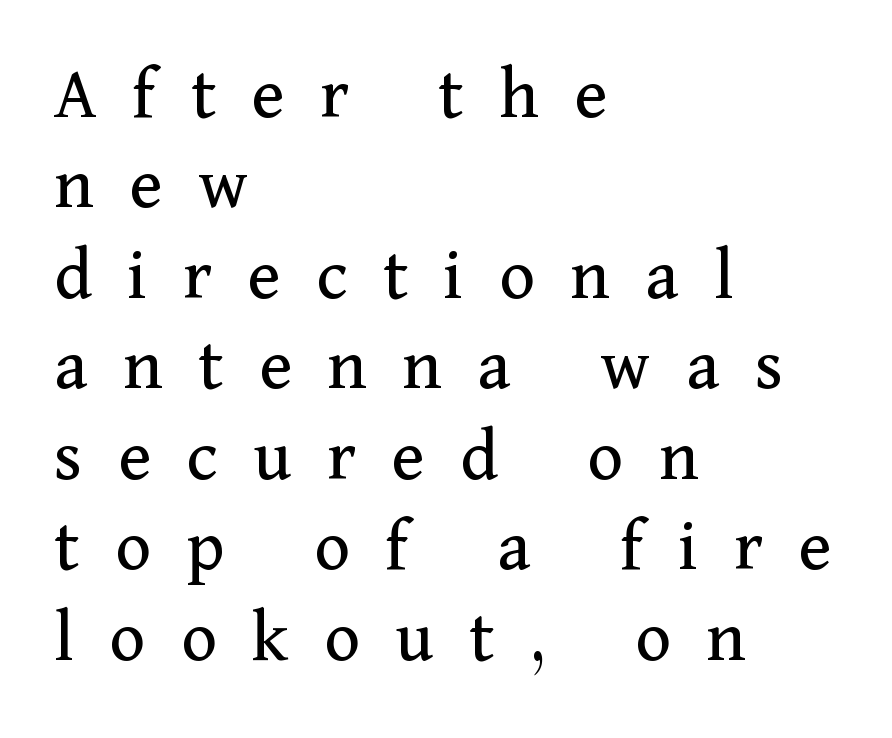
{"serif": "yes", "italic": "no", "bold": "no", "weight": "regular", "width": "normal", "stroke_contrast": "medium", "x_height": "medium", "monospaced": "no", "underline": "no", "align": "left", "line_spacing_ratio": 1.19, "letter_spacing": "wide", "letter_spacing_em": 0.47, "glyph_px": 76}
